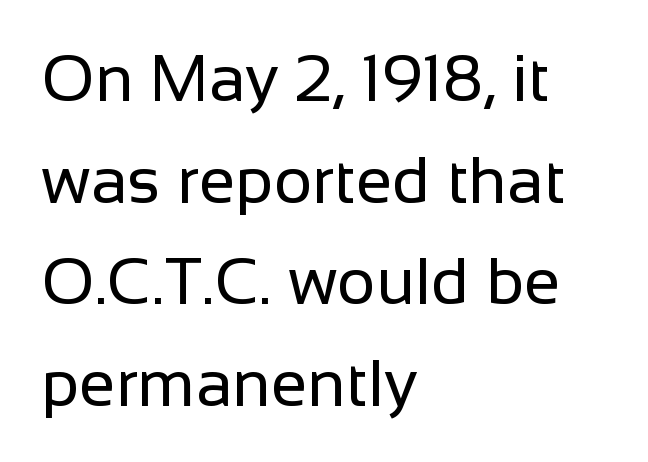
To sum up the face: it is a sans, with no serifs. Reading down the column, the eye jumps a familiar distance to each next line. You could not count columns in this text — the font is proportionally spaced. Summary of weight: not heavy and not bold. Nope, not italic — everything's standing straight.
